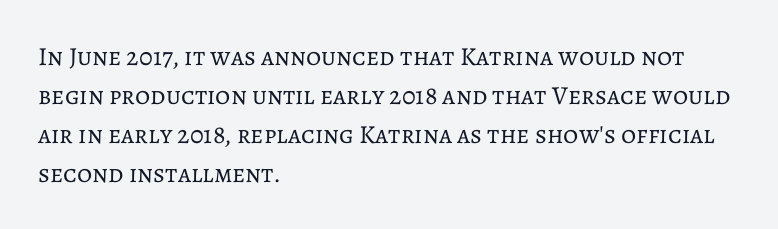
Each new line begins a customary step beneath the previous one. Students, note that the glyphs here touch the page at normal intervals. Letters rest on an invisible, unmarked baseline. Posture: upright roman.
